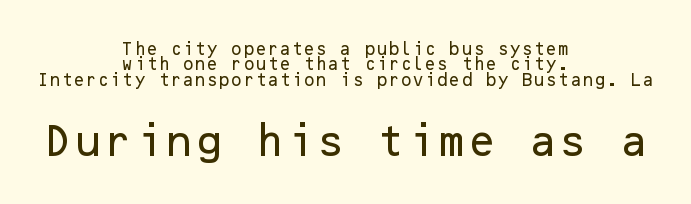
The image shows 35 px sans-serif type, upright; set centered, tight line spacing (1.09x), normal letter spacing, not underlined; the second (bottom) block is 2.5x larger; low stroke contrast and a medium x-height.
